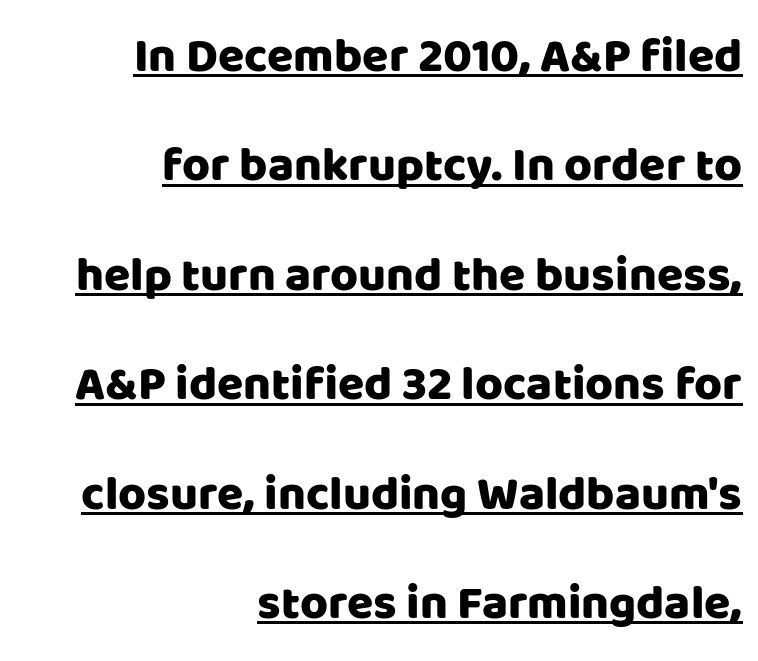
Italic? Not at all — the glyphs are vertical. Look at the bottom of the vertical strokes: they stop flat, with no serifs. The sample's only ornament is a line tracing under the words. Short note: letters normally spaced. Which margin do the lines hug? The right one — the left edge is uneven.
